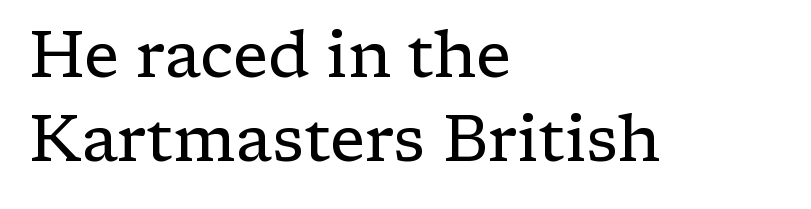
Q: Is the text bold? A: No.
Q: Is the text italic (slanted)? A: No, it is upright.
Q: Is the typeface a serif or a sans-serif typeface? A: Serif.
Q: Is the text underlined? A: No.
Q: How is the paragraph aligned? A: Left-aligned.
Q: Is the spacing between letters normal or unusually wide? A: Normal.
Q: Is the spacing between lines tight, normal or loose? A: Normal.
Q: Width (condensed, normal, or wide)? A: Normal.
Q: Stroke contrast? A: Low.
Q: x-height? A: Medium.
Q: Monospaced? A: No.
